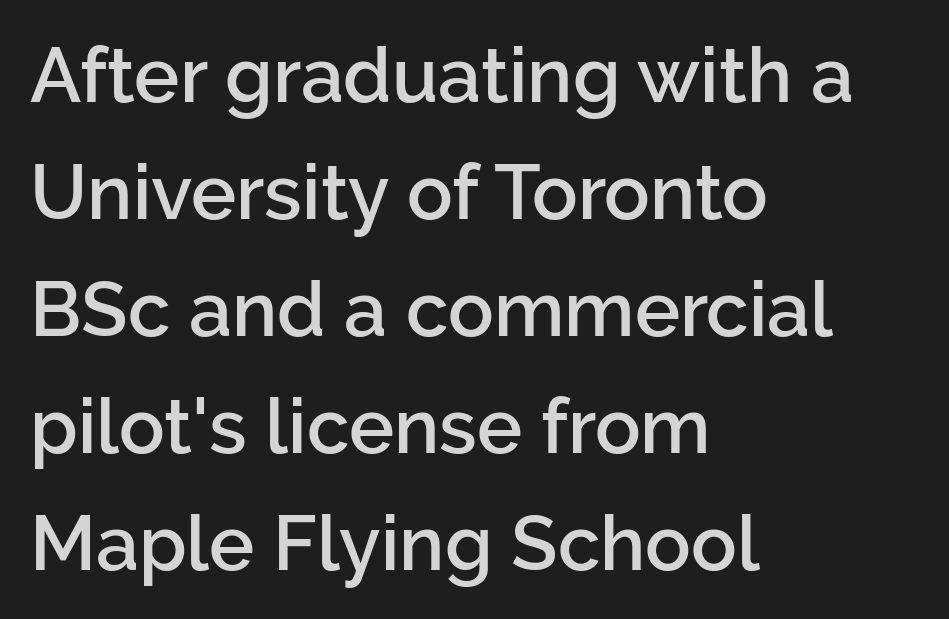
{"serif": "no", "italic": "no", "bold": "semi", "weight": "semibold", "width": "normal", "stroke_contrast": "low", "x_height": "medium", "monospaced": "no", "underline": "no", "align": "left", "line_spacing": "normal", "line_spacing_ratio": 1.54, "letter_spacing": "normal", "letter_spacing_em": 0.0, "glyph_px": 76}
